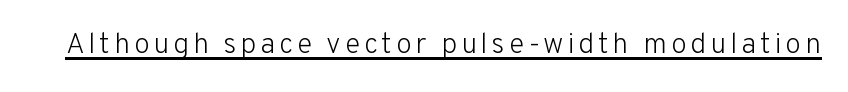
Posture: upright roman. The face used here is proportionally spaced, like ordinary book or web type. Is there an underline? Yes — a line sits under the letters. Nothing sits at the stroke ends, so this counts as sans-serif.
